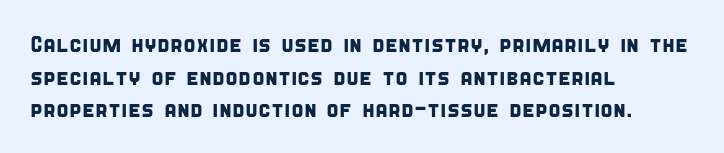
The image shows 23 px text type; set left-aligned, normal line spacing (1.42x), normal letter spacing, not underlined.
